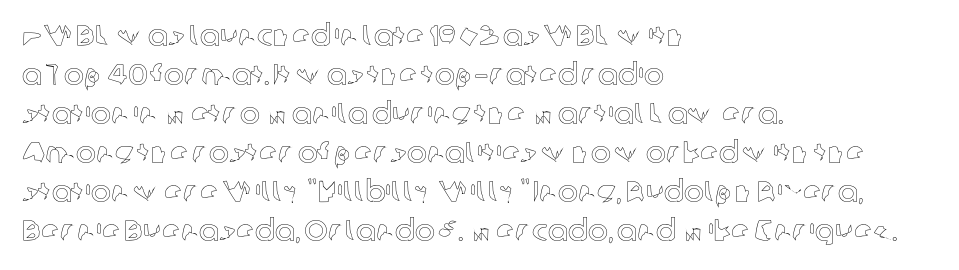
The image shows 30 px text type, upright; set left-aligned, normal line spacing (1.3x), normal letter spacing, not underlined; a medium x-height.
